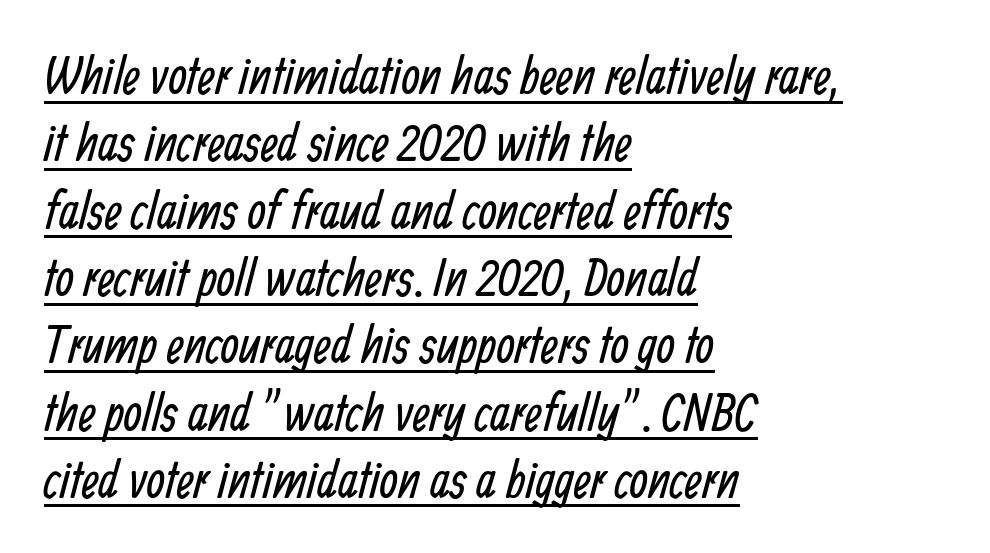
{"serif": "no", "bold": "no", "weight": "regular", "width": "condensed", "stroke_contrast": "low", "x_height": "medium", "monospaced": "no", "underline": "yes", "align": "left", "line_spacing": "normal", "line_spacing_ratio": 1.27, "letter_spacing": "normal", "letter_spacing_em": 0.0, "glyph_px": 53}
